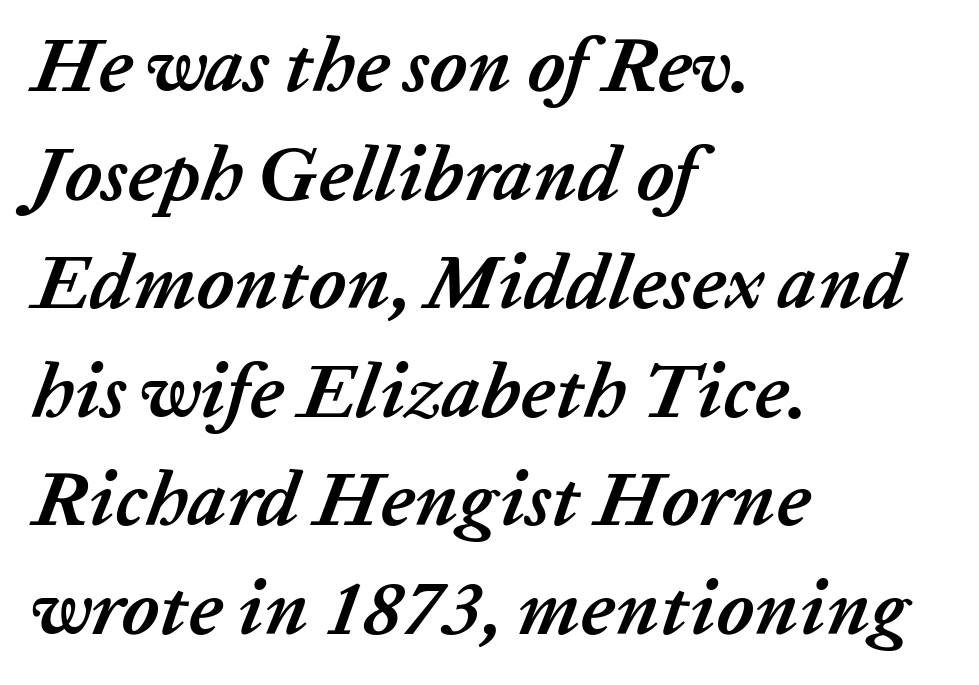
Compared with an ordinary text face, these strokes are far heavier — a full bold. Is the type slanted? Yes — the strokes lean at a clear angle. The area under the type is left untouched. This sample has the flowing, uneven cadence of proportional lettering. One-word summary of the alignment: left. Does the leading feel generous? No, just average.
